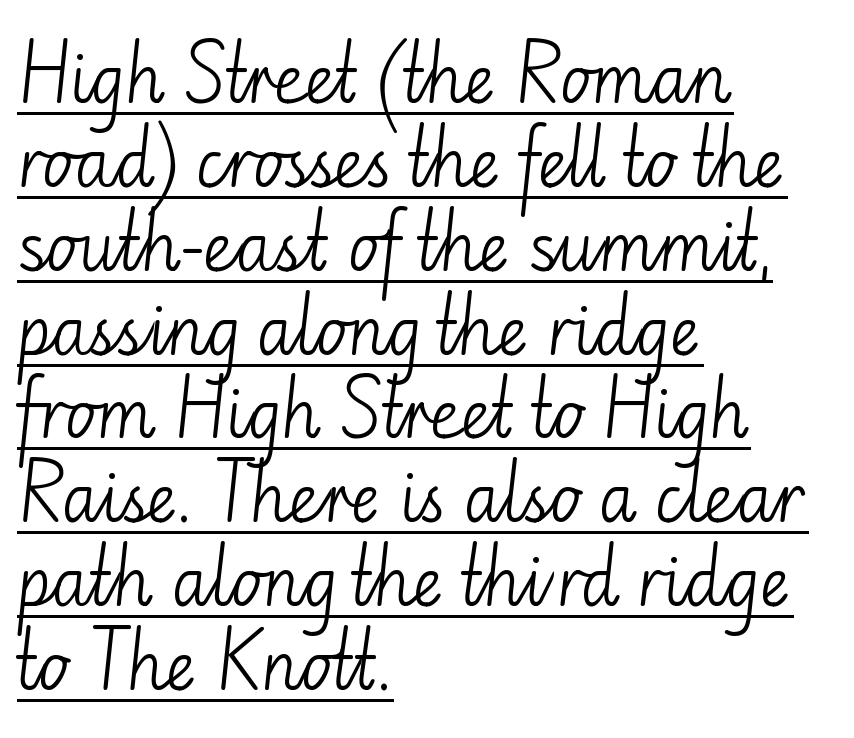
Q: Is the text bold? A: No.
Q: Is the text italic (slanted)? A: Yes.
Q: Is the typeface a serif or a sans-serif typeface? A: Sans-serif.
Q: Is the text underlined? A: Yes.
Q: How is the paragraph aligned? A: Left-aligned.
Q: Is the spacing between letters normal or unusually wide? A: Normal.
Q: Is the spacing between lines tight, normal or loose? A: Normal.
Q: Width (condensed, normal, or wide)? A: Normal.
Q: Stroke contrast? A: Low.
Q: x-height? A: Small.
Q: Monospaced? A: No.
